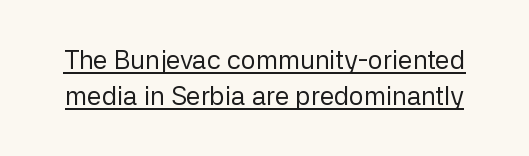
Q: Is the text bold? A: No.
Q: Is the text italic (slanted)? A: No, it is upright.
Q: Is the text underlined? A: Yes.
Q: Is the spacing between letters normal or unusually wide? A: Normal.
Q: Is the spacing between lines tight, normal or loose? A: Normal.
